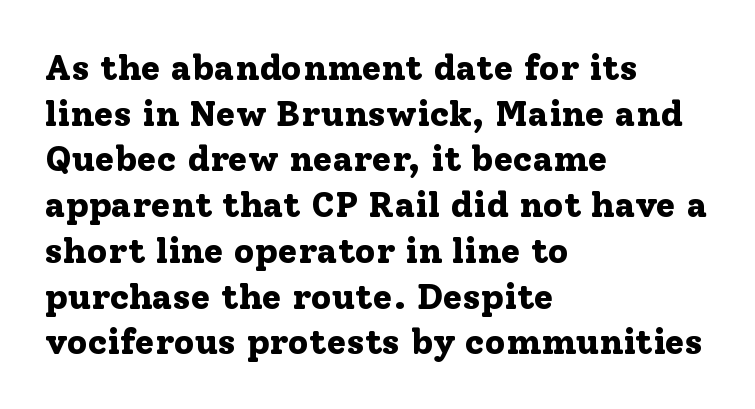
The image shows 36 px bold serif type, upright; set left-aligned, normal line spacing (1.27x), normal letter spacing, not underlined; low stroke contrast and a medium x-height.
